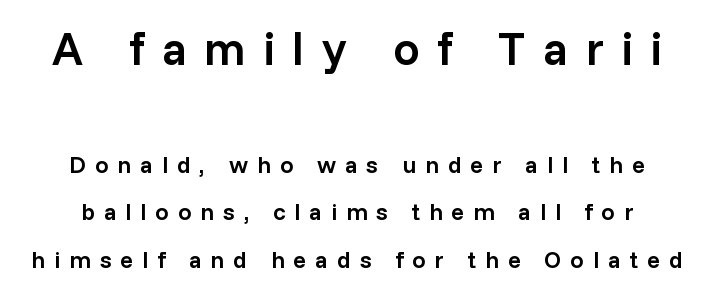
Q: Is the text bold? A: Semi-bold.
Q: Is the text italic (slanted)? A: No, it is upright.
Q: Is the typeface a serif or a sans-serif typeface? A: Sans-serif.
Q: Is the text underlined? A: No.
Q: How is the paragraph aligned? A: Centered.
Q: Is the spacing between letters normal or unusually wide? A: Unusually wide.
Q: Is the spacing between lines tight, normal or loose? A: Loose.
Q: Which block of text is set in a larger size, the first (top) or the second (bottom)? A: The first (top) one.
Q: Width (condensed, normal, or wide)? A: Normal.
Q: Stroke contrast? A: Low.
Q: x-height? A: Medium.
Q: Monospaced? A: No.
